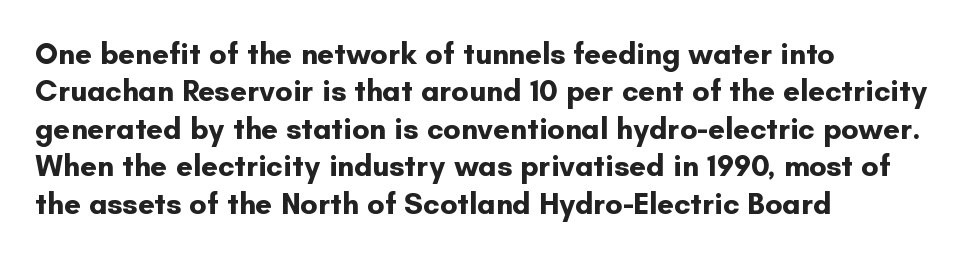
Q: Is the text bold? A: Yes.
Q: Is the text italic (slanted)? A: No, it is upright.
Q: Is the typeface a serif or a sans-serif typeface? A: Sans-serif.
Q: Is the text underlined? A: No.
Q: How is the paragraph aligned? A: Left-aligned.
Q: Is the spacing between letters normal or unusually wide? A: Normal.
Q: Is the spacing between lines tight, normal or loose? A: Normal.
Q: Width (condensed, normal, or wide)? A: Normal.
Q: Stroke contrast? A: Low.
Q: x-height? A: Small.
Q: Monospaced? A: No.
